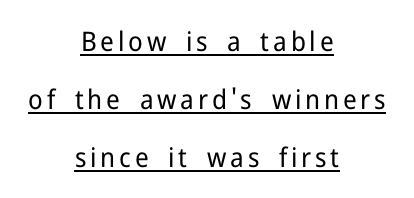
{"italic": "no", "bold": "no", "underline": "yes", "align": "center", "line_spacing": "loose", "line_spacing_ratio": 2.15, "glyph_px": 27}
